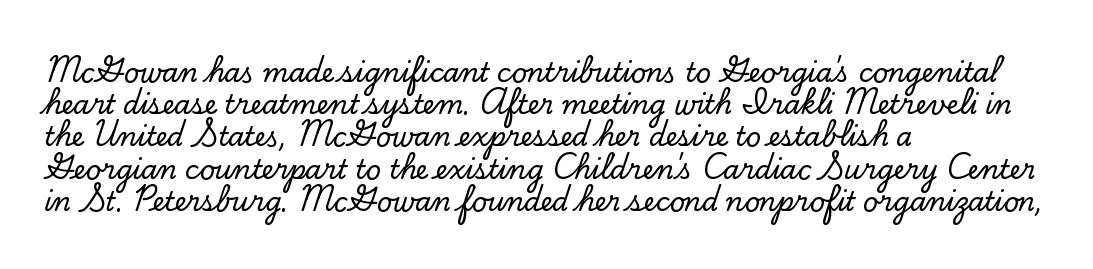
You could call the tracking neutral — neither tight nor loose. Which margin do the lines hug? The left one — the right edge is uneven. Decoration check: the copy has no underline.
